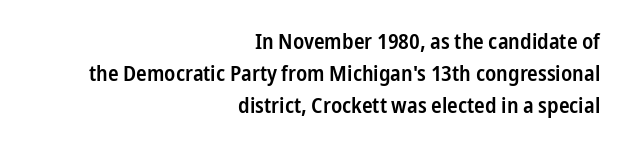
Q: Is the text bold? A: Semi-bold.
Q: Is the text italic (slanted)? A: No, it is upright.
Q: Is the text underlined? A: No.
Q: How is the paragraph aligned? A: Right-aligned.
Q: Is the spacing between letters normal or unusually wide? A: Normal.
Q: Is the spacing between lines tight, normal or loose? A: Normal.
